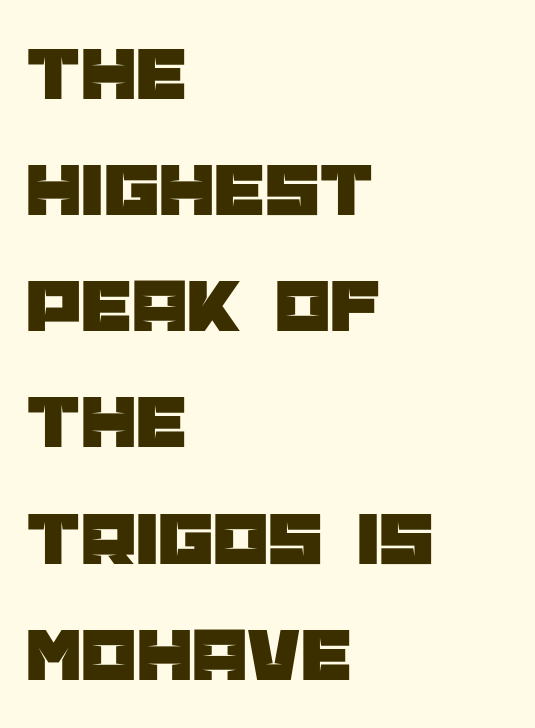
{"serif": "no", "italic": "no", "width": "normal", "stroke_contrast": "low", "x_height": "large", "monospaced": "no", "underline": "no", "align": "left", "line_spacing": "normal", "line_spacing_ratio": 1.47, "letter_spacing": "normal", "letter_spacing_em": 0.0, "glyph_px": 79}
